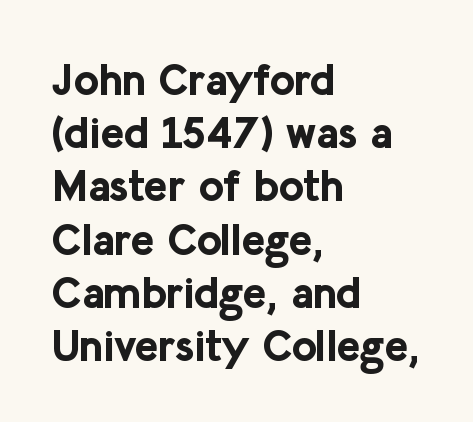
The image shows 44 px bold sans-serif type, upright; set left-aligned, line spacing 1.21x, normal letter spacing, not underlined; low stroke contrast and a medium x-height.
